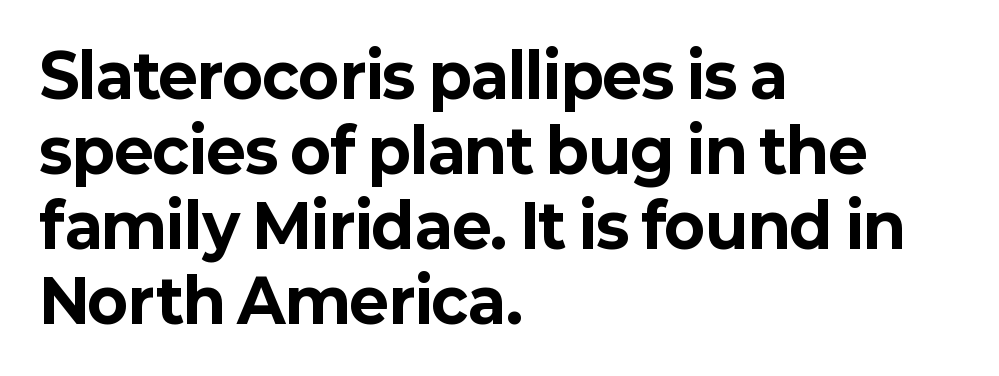
Vertically, the passage feels balanced, rows spaced as you'd expect. Classification — sans serif. Typesetter's note: full bold, strokes at maximum text heaviness. All the whitespace from short lines collects on the right. A bare baseline throughout the passage. Every character sits straight up, as roman type does.
